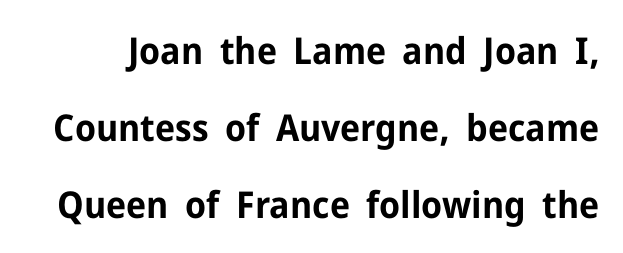
The image shows 37 px bold sans-serif type, upright; set loose line spacing (2.08x), normal letter spacing, not underlined; low stroke contrast and a medium x-height.
